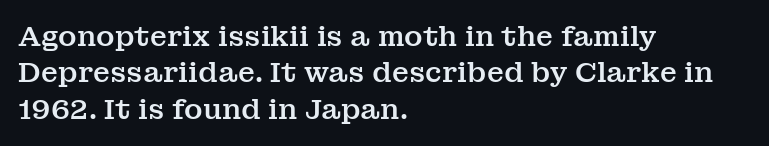
Q: Is the text italic (slanted)? A: No, it is upright.
Q: Is the typeface a serif or a sans-serif typeface? A: Serif.
Q: Is the text underlined? A: No.
Q: How is the paragraph aligned? A: Left-aligned.
Q: Is the spacing between letters normal or unusually wide? A: Normal.
Q: Is the spacing between lines tight, normal or loose? A: Normal.
Q: Width (condensed, normal, or wide)? A: Normal.
Q: Stroke contrast? A: Medium.
Q: x-height? A: Medium.
Q: Monospaced? A: No.
